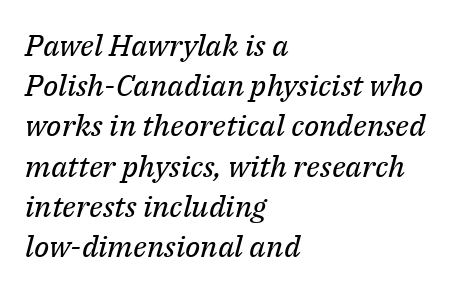
{"serif": "yes", "italic": "yes", "lean": "right", "slant_degrees": 14, "bold": "no", "weight": "regular", "width": "normal", "stroke_contrast": "medium", "x_height": "medium", "monospaced": "no", "underline": "no", "align": "left", "line_spacing": "normal", "line_spacing_ratio": 1.34, "letter_spacing": "normal", "letter_spacing_em": 0.0, "glyph_px": 30}
